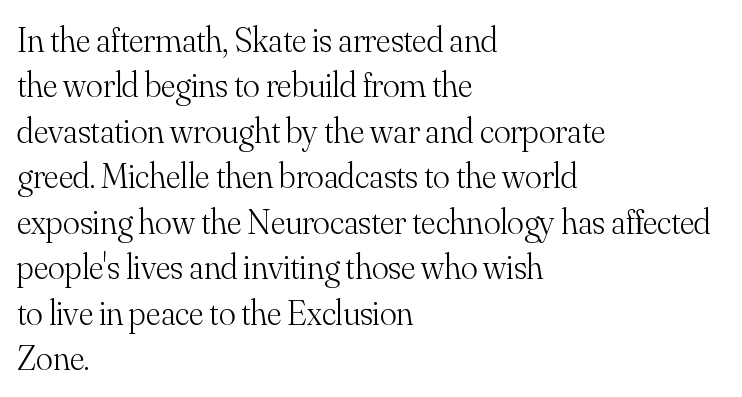
Q: Is the text bold? A: No.
Q: Is the text italic (slanted)? A: No, it is upright.
Q: Is the typeface a serif or a sans-serif typeface? A: Serif.
Q: Is the text underlined? A: No.
Q: How is the paragraph aligned? A: Left-aligned.
Q: Is the spacing between letters normal or unusually wide? A: Normal.
Q: Is the spacing between lines tight, normal or loose? A: Normal.
Q: Width (condensed, normal, or wide)? A: Normal.
Q: Stroke contrast? A: Medium.
Q: x-height? A: Small.
Q: Monospaced? A: No.
